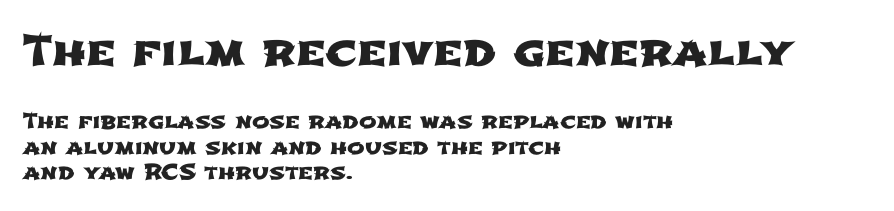
Think of a printed novel: that variable character pitch is what you see here. The upper block of text is set noticeably larger than the block beneath it. The compositor pushed each line to the left boundary. Students, note that the glyphs here touch the page at normal intervals. This is sans-serif lettering, the kind often seen on screens and signage. The space beneath each line is pristine and unruled.
